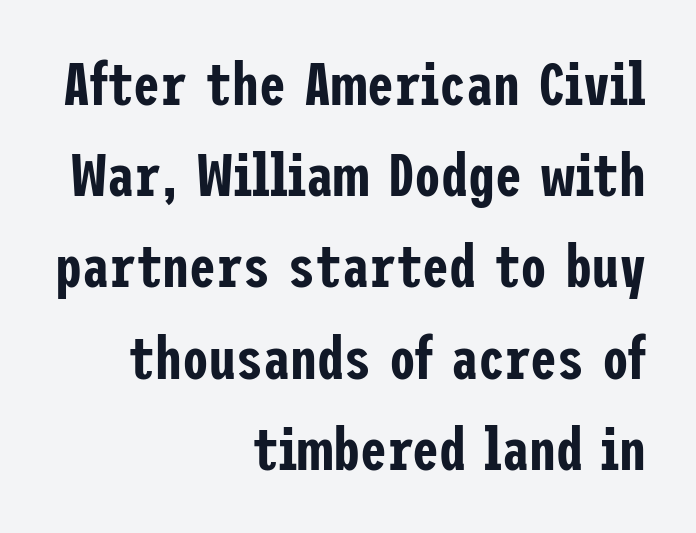
Serif or sans? Sans — the stroke terminals are bare. The lines sit at an ordinary, default distance from one another. The setting favours the right margin, as signatures and pull-quotes sometimes do. The glyphs are unaccompanied by any horizontal stroke below them.
